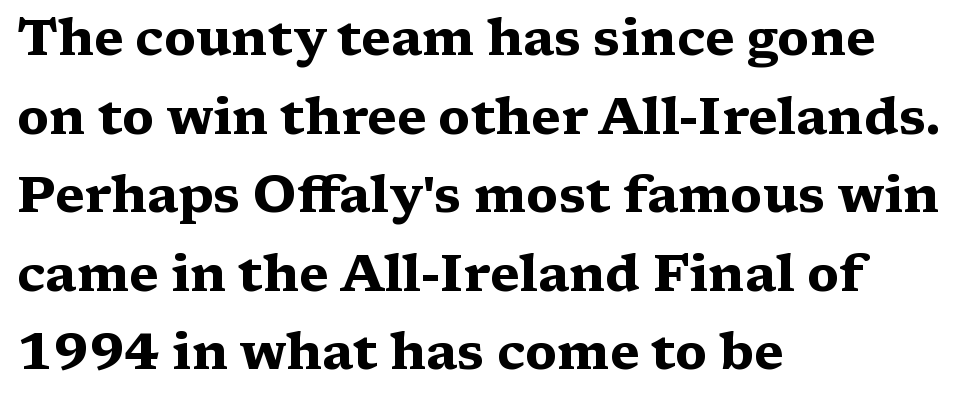
Q: Is the text bold? A: Yes.
Q: Is the text italic (slanted)? A: No, it is upright.
Q: Is the typeface a serif or a sans-serif typeface? A: Serif.
Q: Is the text underlined? A: No.
Q: How is the paragraph aligned? A: Left-aligned.
Q: Is the spacing between letters normal or unusually wide? A: Normal.
Q: Is the spacing between lines tight, normal or loose? A: Normal.
Q: Width (condensed, normal, or wide)? A: Wide.
Q: Stroke contrast? A: Medium.
Q: x-height? A: Medium.
Q: Monospaced? A: No.
